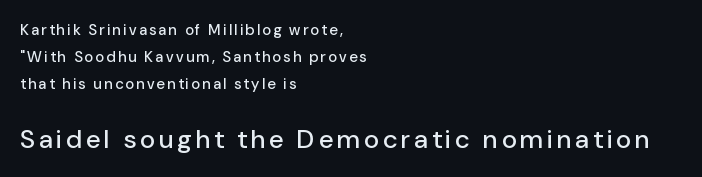
Just letters on the line, the space beneath them empty. Between these two stacked blocks, the lower one wins on size. The specimen reads as upright at a glance. These lines stack with their left ends in a neat column.
